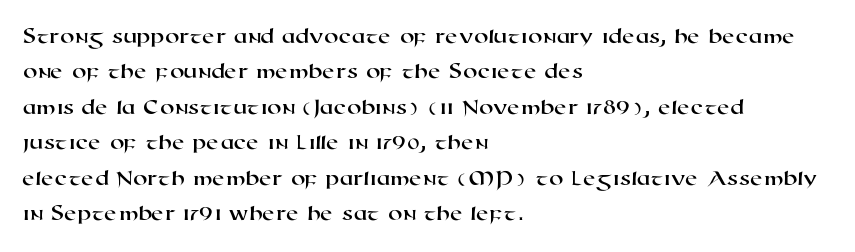
The image shows 23 px text type; set left-aligned, normal line spacing (1.54x), normal letter spacing, not underlined.
